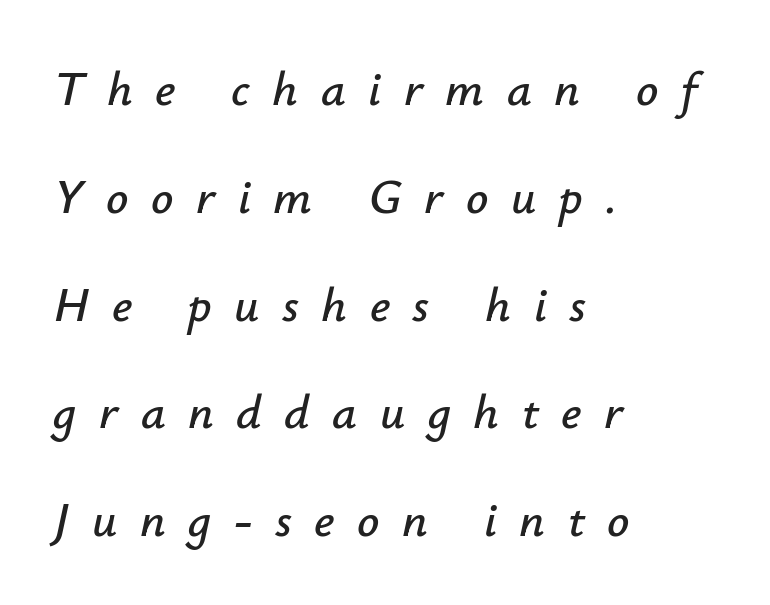
Q: Is the text italic (slanted)? A: Yes, it leans right by about 12 degrees.
Q: Is the text underlined? A: No.
Q: How is the paragraph aligned? A: Left-aligned.
Q: Is the spacing between letters normal or unusually wide? A: Unusually wide.
Q: Is the spacing between lines tight, normal or loose? A: Loose.
Q: Width (condensed, normal, or wide)? A: Normal.
Q: Stroke contrast? A: Low.
Q: x-height? A: Small.
Q: Monospaced? A: No.
